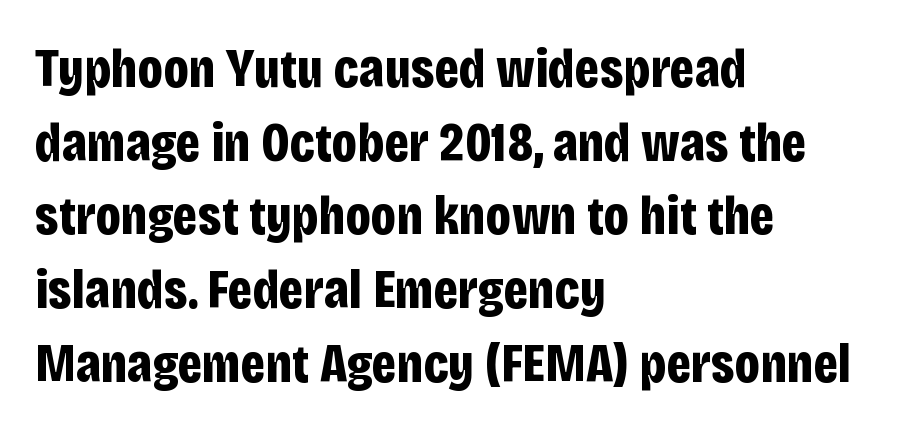
Q: Is the text bold? A: Yes.
Q: Is the text italic (slanted)? A: No, it is upright.
Q: Is the typeface a serif or a sans-serif typeface? A: Sans-serif.
Q: Is the text underlined? A: No.
Q: How is the paragraph aligned? A: Left-aligned.
Q: Is the spacing between letters normal or unusually wide? A: Normal.
Q: Is the spacing between lines tight, normal or loose? A: Normal.
Q: Width (condensed, normal, or wide)? A: Condensed.
Q: Stroke contrast? A: Low.
Q: x-height? A: Large.
Q: Monospaced? A: No.
